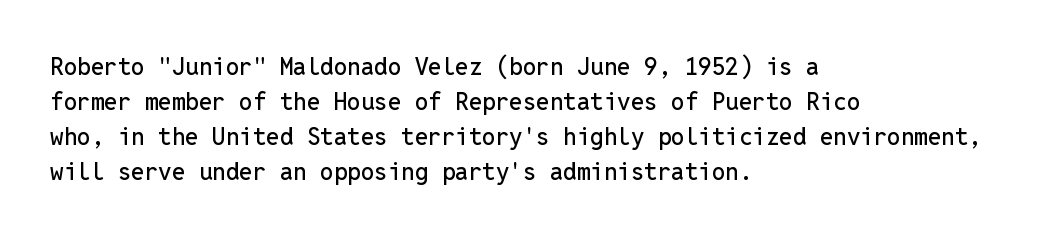
The image shows 24 px text type, upright; set left-aligned, normal line spacing (1.46x), normal letter spacing, not underlined.
